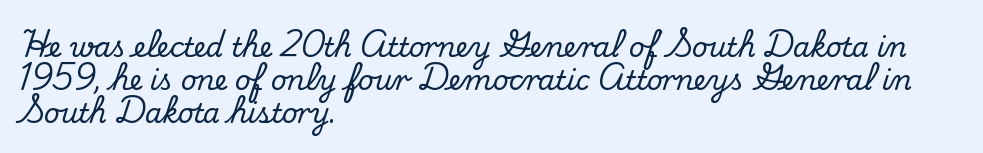
The image shows 27 px text type; set left-aligned, line spacing 1.22x, normal letter spacing, not underlined.
